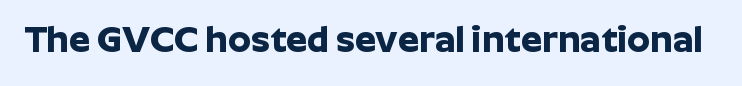
Q: Is the text bold? A: Yes.
Q: Is the text italic (slanted)? A: No, it is upright.
Q: Is the typeface a serif or a sans-serif typeface? A: Sans-serif.
Q: Is the text underlined? A: No.
Q: Is the spacing between letters normal or unusually wide? A: Normal.
Q: Width (condensed, normal, or wide)? A: Normal.
Q: Stroke contrast? A: Low.
Q: x-height? A: Medium.
Q: Monospaced? A: No.
